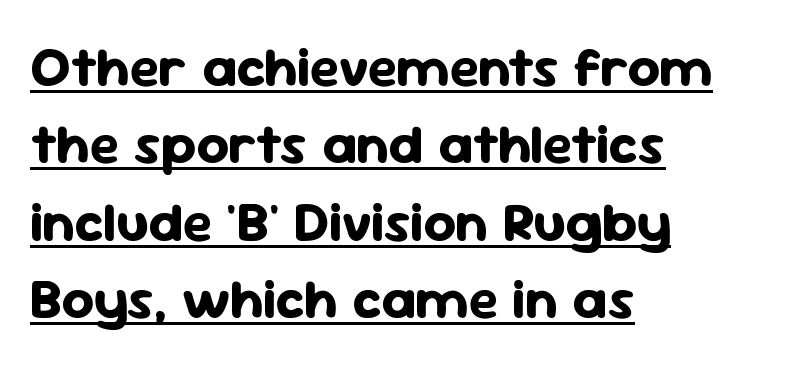
{"serif": "no", "italic": "no", "bold": "yes", "weight": "bold", "width": "normal", "stroke_contrast": "low", "x_height": "medium", "monospaced": "no", "underline": "yes", "align": "left", "line_spacing": "normal", "line_spacing_ratio": 1.38, "letter_spacing": "normal", "letter_spacing_em": 0.0, "glyph_px": 56}
